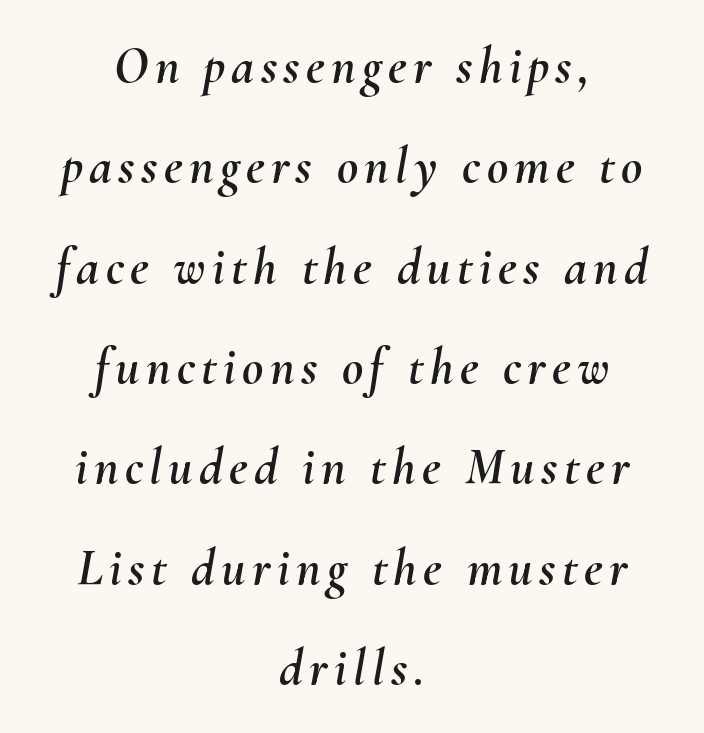
The image shows 52 px text type, italic (leaning right); set centered, loose line spacing (1.93x), not underlined; medium stroke contrast and a small x-height.
